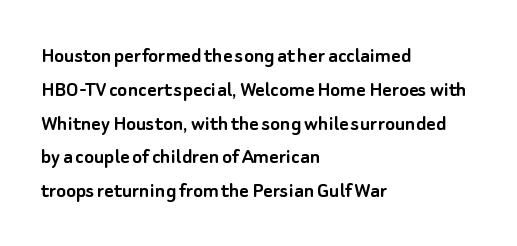
{"italic": "no", "underline": "no", "align": "left", "line_spacing": "normal", "line_spacing_ratio": 1.47, "letter_spacing": "normal", "letter_spacing_em": 0.0, "glyph_px": 23}
